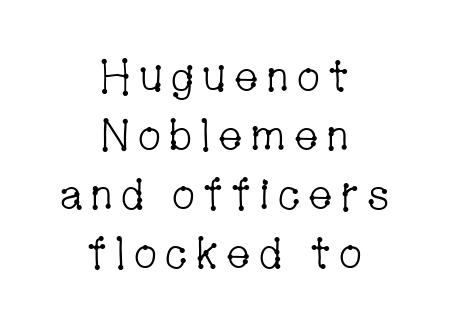
The image shows 43 px light, condensed serif type, upright; set centered, normal line spacing (1.37x), not underlined; low stroke contrast and a medium x-height.
